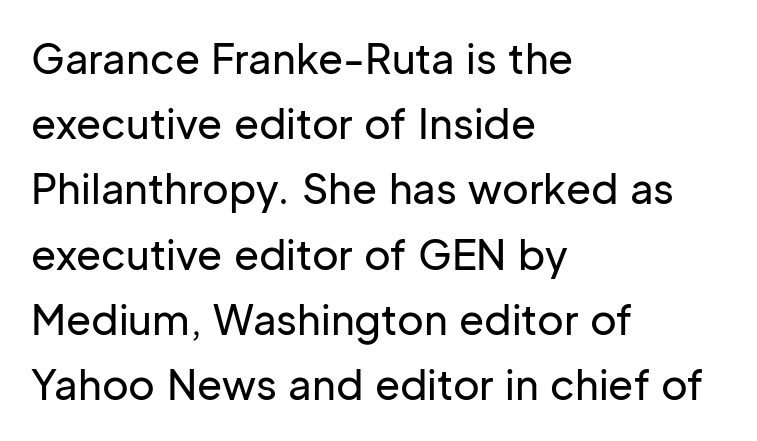
Tall strokes in this sample are plumb rather than angled. Does the leading feel generous? No, just average. Character widths vary here, with narrow letters taking less room than wide ones. Caption: multi-line text, flush left, ragged right. Lines of text with bare space underneath.
